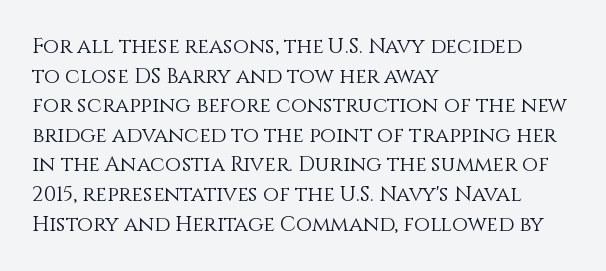
Quick note: underline off. Do the letters lean? They stand straight. The text block is weighted toward the left margin, trailing off unevenly rightward. This rendering leaves character spacing at its baseline value. Vertical spacing — default.
